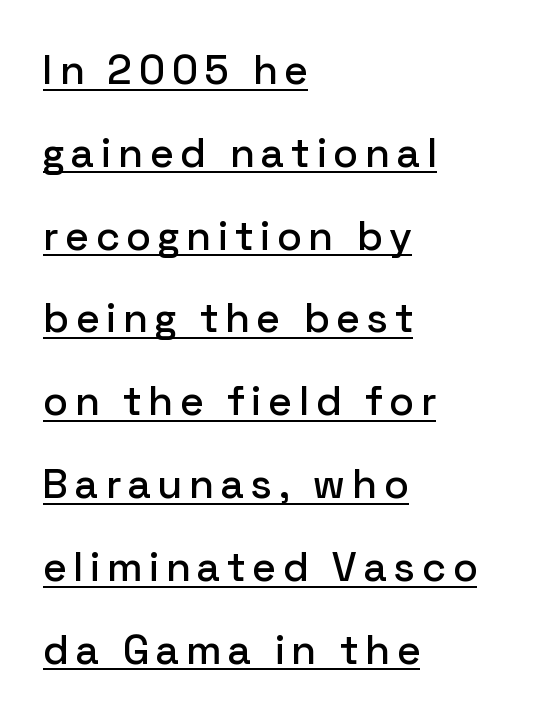
This rendering features underlined lettering. What's the leading like? Stretched, with rows far apart. Serifs: no, the terminals of the letterforms are clean. Short and long lines alike share a common starting point at left. A typesetter would mark this as roman, not italic.
